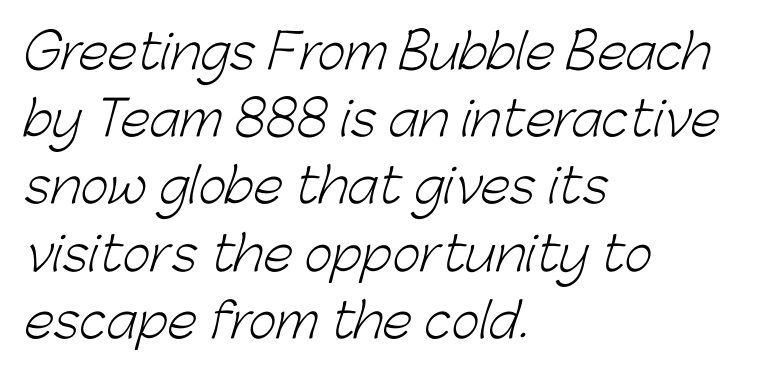
{"serif": "no", "bold": "no", "weight": "light", "width": "normal", "stroke_contrast": "low", "x_height": "medium", "monospaced": "no", "underline": "no", "align": "left", "line_spacing": "normal", "line_spacing_ratio": 1.4, "letter_spacing": "normal", "letter_spacing_em": 0.0, "glyph_px": 48}
